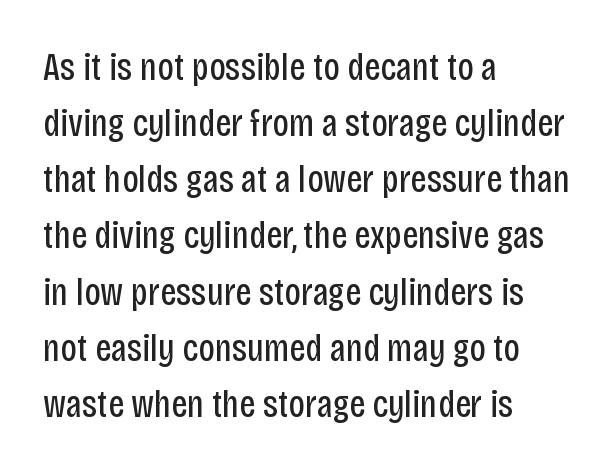
Varying glyph widths throughout — classic text-font behaviour. Is the block centered? No — it sits flush against the left margin. Underline: absent. Successive baselines arrive at the customary interval. The text was rendered using a sans face with plain stroke endings.
